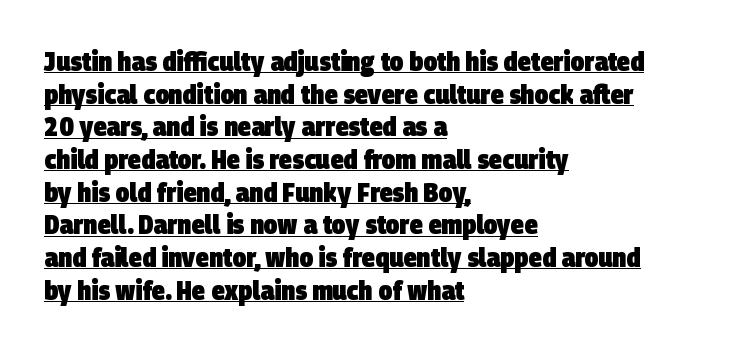
Q: Is the text bold? A: Yes.
Q: Is the text underlined? A: Yes.
Q: How is the paragraph aligned? A: Left-aligned.
Q: Is the spacing between letters normal or unusually wide? A: Normal.
